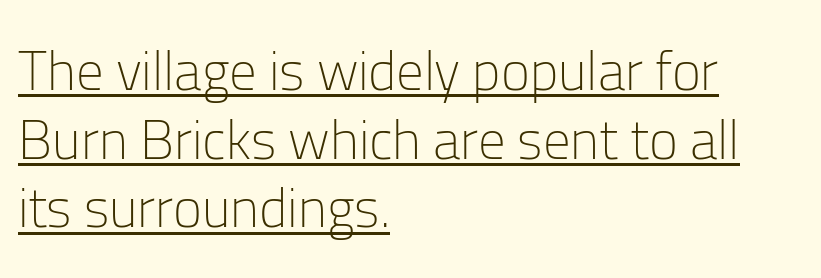
Weight: in the light-to-regular range. Proportional: the letters do not fall into vertical columns. Nobody touched the tracking dial on this one. Compared with typical paragraphs, the rows here are spaced about the same. In terms of posture, this sample is upright.
